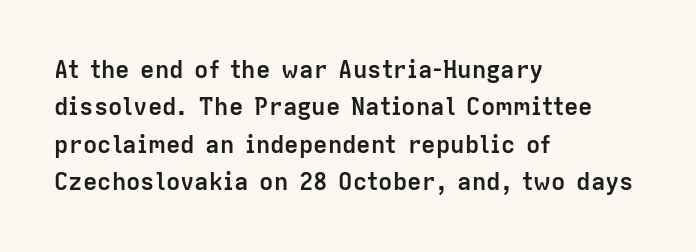
Underline: absent. Strokes here are thick enough to call this a true bold. This block has exactly the height ordinary leading produces. Standard letterfit; no display-style spreading of the glyphs. The lines are quadded left.
